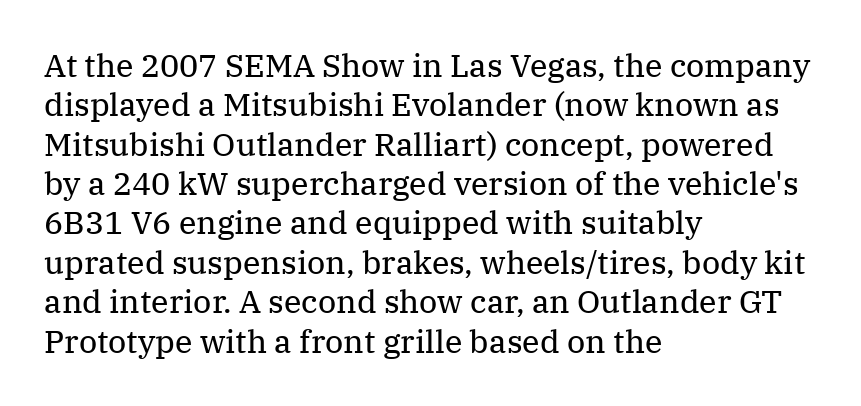
The image shows 32 px regular-weight serif type, upright; set left-aligned, line spacing 1.23x, normal letter spacing, not underlined; medium stroke contrast and a medium x-height.
